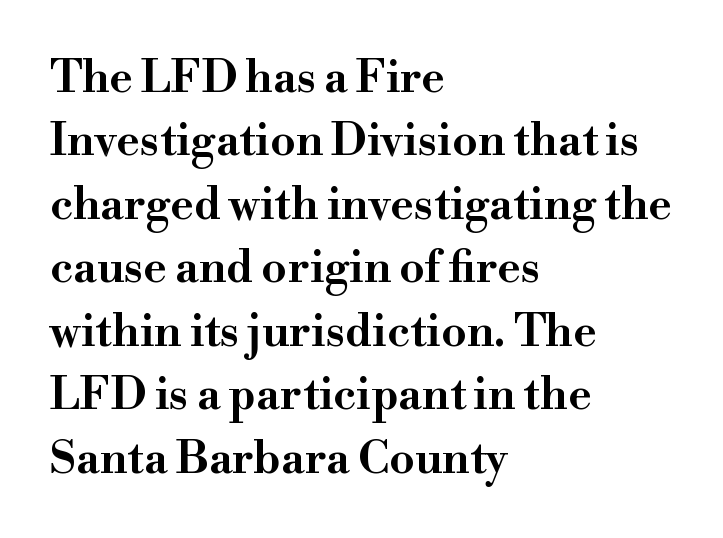
{"serif": "yes", "italic": "no", "width": "wide", "stroke_contrast": "high", "x_height": "small", "monospaced": "no", "underline": "no", "align": "left", "line_spacing": "normal", "line_spacing_ratio": 1.41, "letter_spacing": "normal", "letter_spacing_em": 0.0, "glyph_px": 45}
